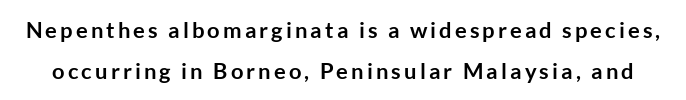
The image shows 22 px bold type, upright; set line spacing 1.85x, not underlined.
